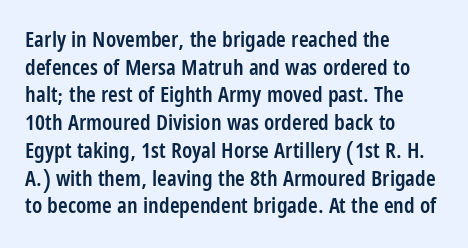
Q: Is the text bold? A: Semi-bold.
Q: Is the text italic (slanted)? A: No, it is upright.
Q: Is the text underlined? A: No.
Q: How is the paragraph aligned? A: Left-aligned.
Q: Is the spacing between letters normal or unusually wide? A: Normal.
Q: Is the spacing between lines tight, normal or loose? A: Normal.
